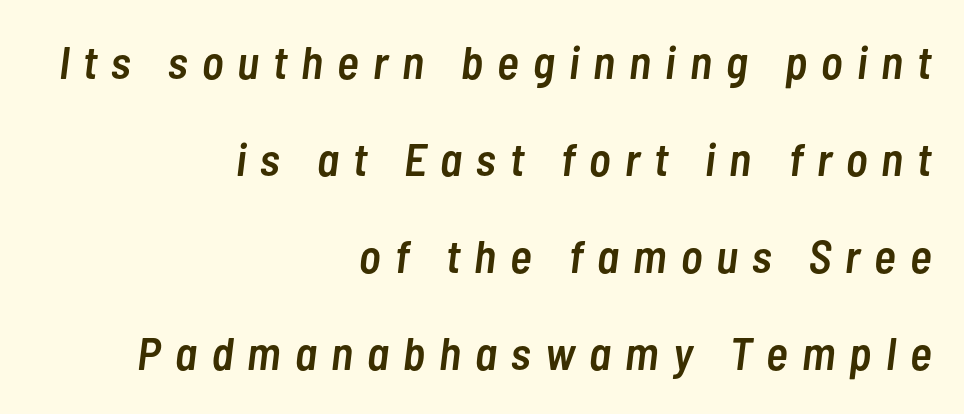
Q: Is the text bold? A: Semi-bold.
Q: Is the text italic (slanted)? A: Yes, it leans right by about 7 degrees.
Q: Is the text underlined? A: No.
Q: How is the paragraph aligned? A: Right-aligned.
Q: Is the spacing between letters normal or unusually wide? A: Unusually wide.
Q: Is the spacing between lines tight, normal or loose? A: Loose.
Q: Width (condensed, normal, or wide)? A: Condensed.
Q: Stroke contrast? A: Low.
Q: x-height? A: Medium.
Q: Monospaced? A: No.
